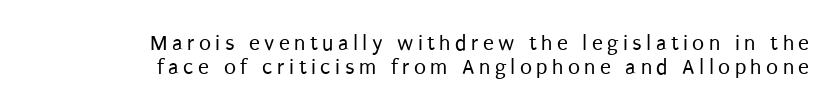
This is not heavy type; no bold has been used. The line-height multiplier appears low, near solid setting. A flush-right, rag-left setting is used for this passage. Substantial extra tracking has been applied to these lines. Descender tails drop into unmarked territory. The specimen reads as upright at a glance.
